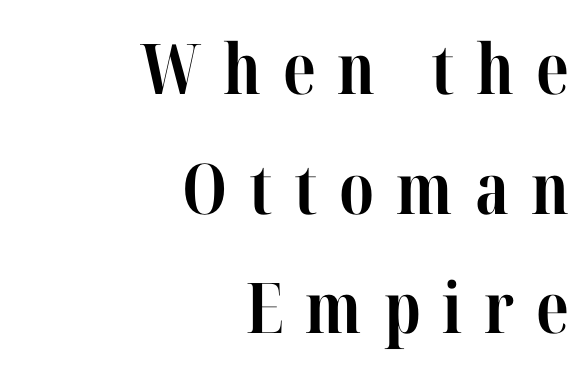
{"serif": "yes", "italic": "no", "bold": "yes", "weight": "bold", "width": "condensed", "stroke_contrast": "high", "x_height": "medium", "monospaced": "no", "underline": "no", "align": "right", "line_spacing_ratio": 1.71, "letter_spacing": "wide", "letter_spacing_em": 0.31, "glyph_px": 70}
